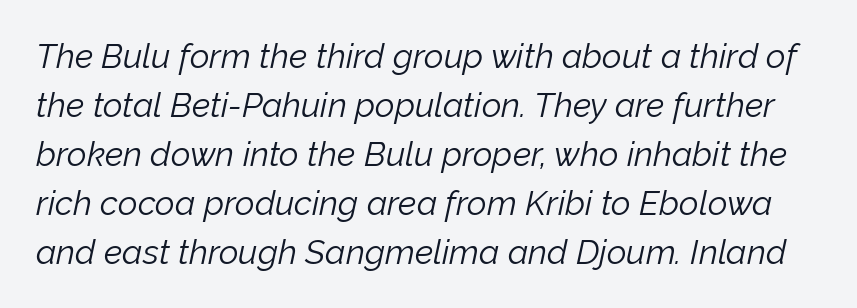
{"italic": "yes", "lean": "right", "slant_degrees": 12, "bold": "no", "weight": "light", "width": "normal", "stroke_contrast": "low", "x_height": "medium", "monospaced": "no", "underline": "no", "line_spacing": "normal", "line_spacing_ratio": 1.44, "letter_spacing": "normal", "letter_spacing_em": 0.0, "glyph_px": 34}
